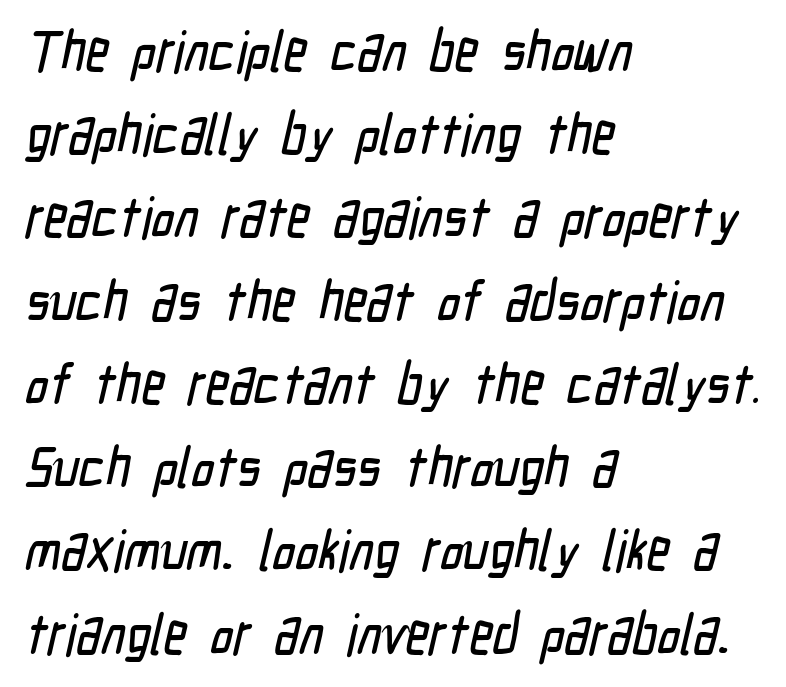
{"serif": "no", "width": "condensed", "stroke_contrast": "low", "x_height": "medium", "monospaced": "no", "underline": "no", "align": "left", "line_spacing": "normal", "line_spacing_ratio": 1.46, "letter_spacing": "normal", "letter_spacing_em": 0.0, "glyph_px": 57}
